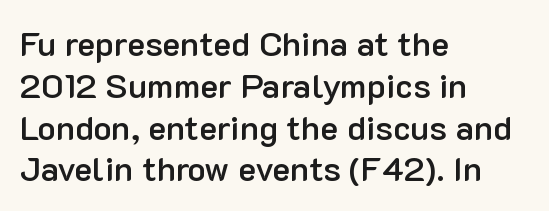
Each letter keeps its own natural width here, so spacing adapts to shape. The typesetting leans somewhat heavy: a semibold. You can tell from the bare stems that sans-serif type was used. Teacher's note: observe the even left margin — that is flush-left alignment. The space beneath each line is pristine and unruled. The type sits square on the baseline with zero lean.
